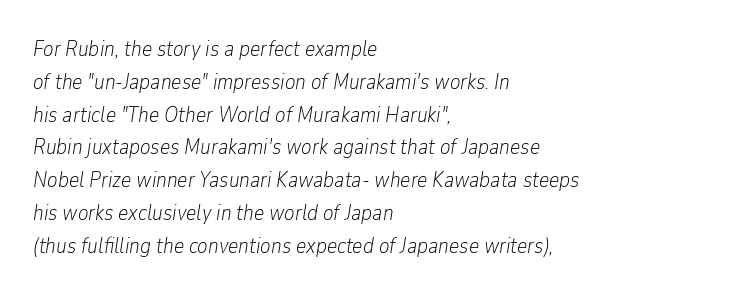
Q: Is the text bold? A: No.
Q: Is the text italic (slanted)? A: Yes, it leans right by about 9 degrees.
Q: Is the text underlined? A: No.
Q: How is the paragraph aligned? A: Left-aligned.
Q: Is the spacing between letters normal or unusually wide? A: Normal.
Q: Is the spacing between lines tight, normal or loose? A: Normal.
